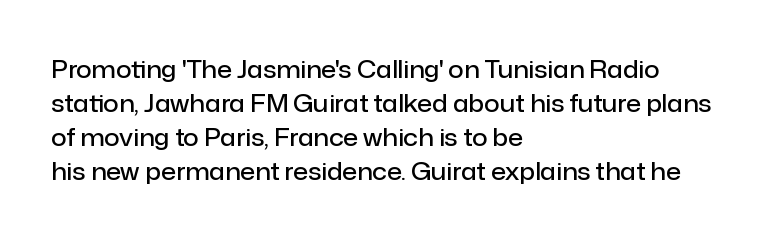
{"italic": "no", "bold": "semi", "underline": "no", "align": "left", "line_spacing": "normal", "line_spacing_ratio": 1.41, "letter_spacing": "normal", "letter_spacing_em": 0.0, "glyph_px": 24}
